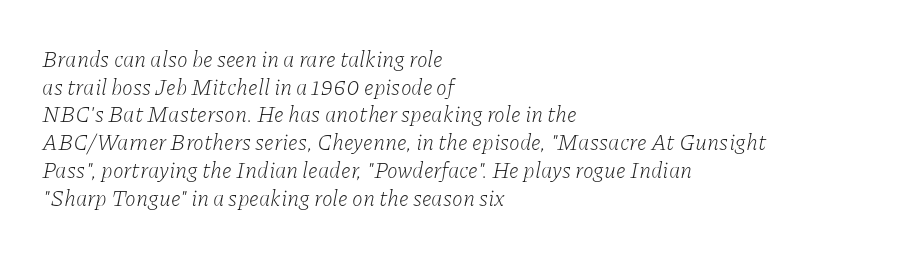
A classic flush-left, rag-right setting is used for this passage. Is the type slanted? Yes — the strokes lean at a clear angle. Baseline-to-baseline distance is the conventional proportion of letter height. This sample uses plain, unmodified letter spacing. The space beneath each line is pristine and unruled.
